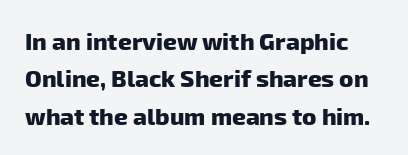
Q: Is the text bold? A: Yes.
Q: Is the text underlined? A: No.
Q: Is the spacing between letters normal or unusually wide? A: Normal.
Q: Is the spacing between lines tight, normal or loose? A: Normal.
